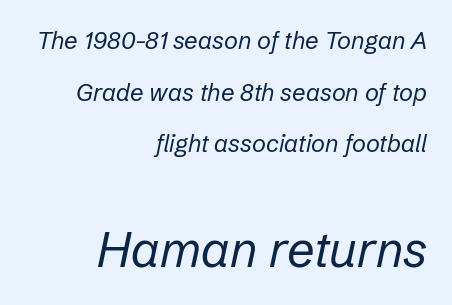
The image shows 49 px regular-weight type, italic (leaning right); set right-aligned, loose line spacing (2.15x), normal letter spacing, not underlined; the second (bottom) block is 2.04x larger; low stroke contrast and a medium x-height.
